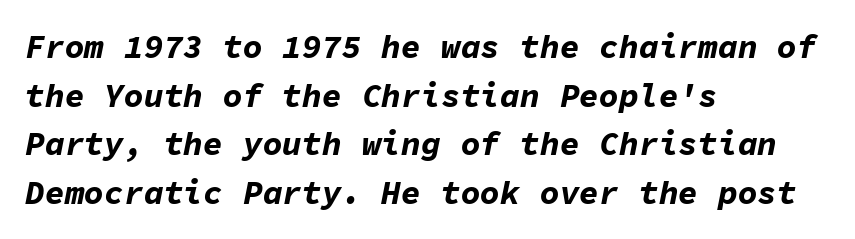
Q: Is the text bold? A: Yes.
Q: Is the text italic (slanted)? A: Yes, it leans right by about 11 degrees.
Q: Is the text underlined? A: No.
Q: How is the paragraph aligned? A: Left-aligned.
Q: Is the spacing between letters normal or unusually wide? A: Normal.
Q: Is the spacing between lines tight, normal or loose? A: Normal.
Q: Width (condensed, normal, or wide)? A: Normal.
Q: Stroke contrast? A: Low.
Q: x-height? A: Medium.
Q: Monospaced? A: Yes.
